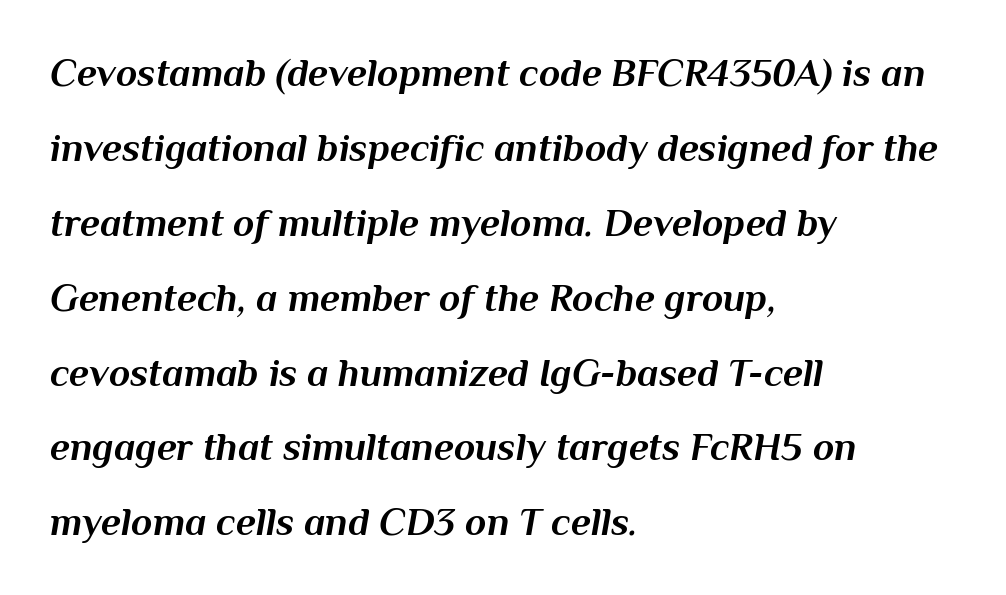
Q: Is the text bold? A: Yes.
Q: Is the text italic (slanted)? A: Yes, it leans right by about 10 degrees.
Q: Is the text underlined? A: No.
Q: How is the paragraph aligned? A: Left-aligned.
Q: Is the spacing between letters normal or unusually wide? A: Normal.
Q: Is the spacing between lines tight, normal or loose? A: Loose.
Q: Width (condensed, normal, or wide)? A: Normal.
Q: Stroke contrast? A: Medium.
Q: x-height? A: Medium.
Q: Monospaced? A: No.
